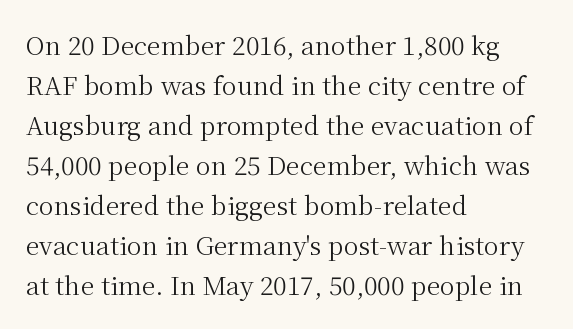
The area under the type is left untouched. A typesetter would mark this as roman, not italic. What's the leading like? Ordinary, nothing unusual. A typesetter would call this zero additional tracking. Which margin do the lines hug? The left one — the right edge is uneven. The cut favours lightness, reaching ordinary text weight at its darkest.
